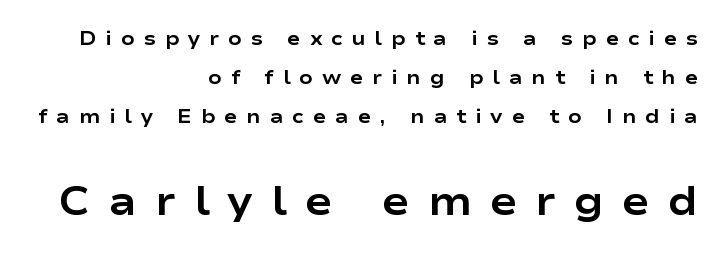
The image shows 41 px bold, wide sans-serif type, upright; set right-aligned, loose line spacing (1.94x), unusually wide letter spacing (+0.44 em), not underlined; the second (bottom) block is 2.05x larger; low stroke contrast and a medium x-height.
